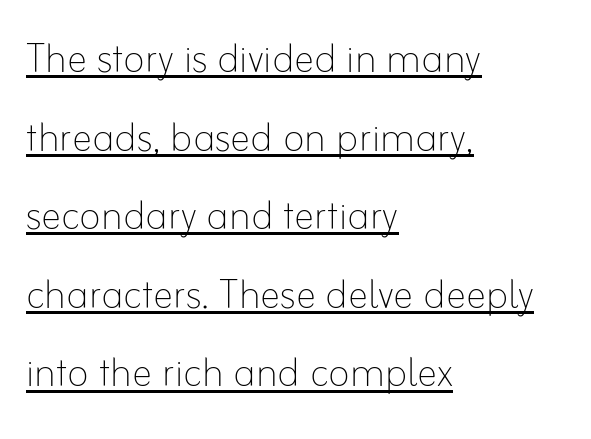
Q: Is the text bold? A: No.
Q: Is the text italic (slanted)? A: No, it is upright.
Q: Is the text underlined? A: Yes.
Q: How is the paragraph aligned? A: Left-aligned.
Q: Is the spacing between letters normal or unusually wide? A: Normal.
Q: Is the spacing between lines tight, normal or loose? A: Normal.
Q: Width (condensed, normal, or wide)? A: Normal.
Q: Stroke contrast? A: Low.
Q: x-height? A: Small.
Q: Monospaced? A: No.
